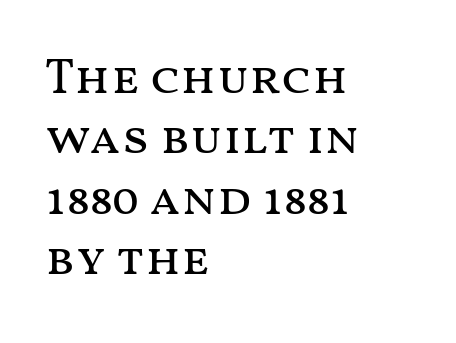
Q: Is the text bold? A: No.
Q: Is the text italic (slanted)? A: No, it is upright.
Q: Is the text underlined? A: No.
Q: How is the paragraph aligned? A: Left-aligned.
Q: Is the spacing between letters normal or unusually wide? A: Normal.
Q: Width (condensed, normal, or wide)? A: Wide.
Q: Stroke contrast? A: Medium.
Q: x-height? A: Medium.
Q: Monospaced? A: No.
